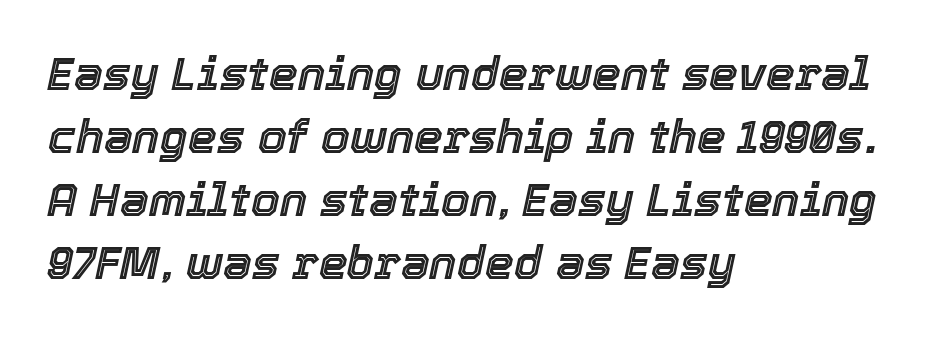
Q: Is the text italic (slanted)? A: Yes, it leans right by about 12 degrees.
Q: Is the text underlined? A: No.
Q: How is the paragraph aligned? A: Left-aligned.
Q: Is the spacing between letters normal or unusually wide? A: Normal.
Q: Is the spacing between lines tight, normal or loose? A: Normal.
Q: Width (condensed, normal, or wide)? A: Normal.
Q: x-height? A: Medium.
Q: Monospaced? A: No.
